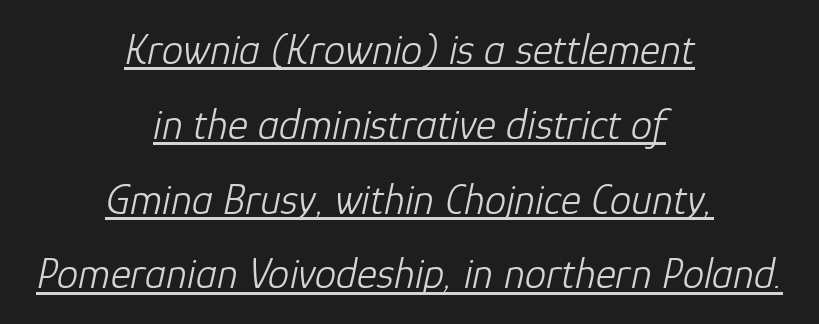
The image shows 43 px light type, italic (leaning right); set centered, line spacing 1.74x, normal letter spacing, underlined; low stroke contrast and a medium x-height.
